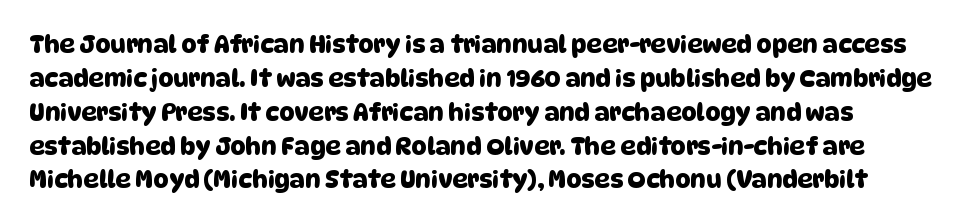
{"underline": "no", "align": "left", "line_spacing": "normal", "line_spacing_ratio": 1.41, "letter_spacing": "normal", "letter_spacing_em": 0.0, "glyph_px": 24}
